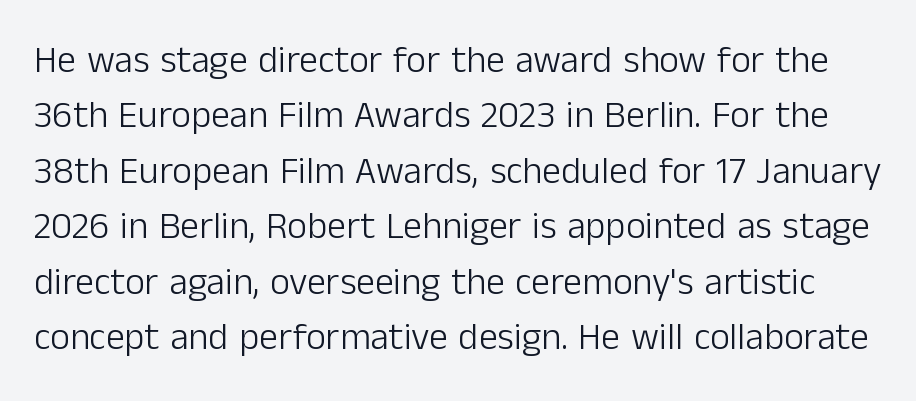
The image shows 38 px light sans-serif type, upright; set normal line spacing (1.46x), normal letter spacing, not underlined; low stroke contrast and a medium x-height.
